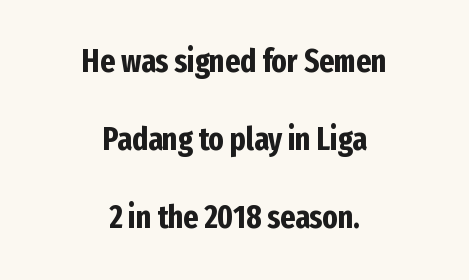
Q: Is the text bold? A: Yes.
Q: Is the text italic (slanted)? A: No, it is upright.
Q: Is the typeface a serif or a sans-serif typeface? A: Sans-serif.
Q: Is the text underlined? A: No.
Q: How is the paragraph aligned? A: Centered.
Q: Is the spacing between letters normal or unusually wide? A: Normal.
Q: Is the spacing between lines tight, normal or loose? A: Loose.
Q: Width (condensed, normal, or wide)? A: Condensed.
Q: Stroke contrast? A: Low.
Q: x-height? A: Medium.
Q: Monospaced? A: No.
